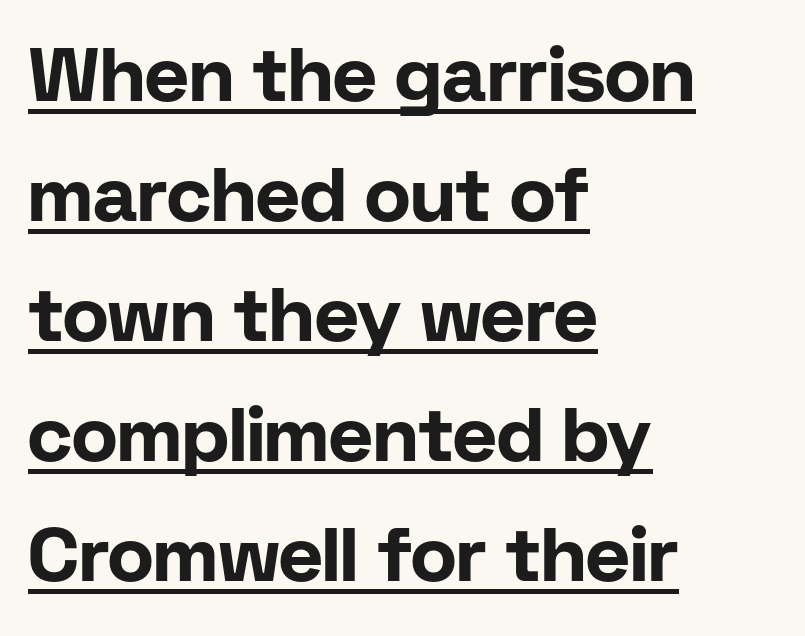
{"serif": "no", "italic": "no", "bold": "yes", "weight": "bold", "width": "normal", "stroke_contrast": "low", "x_height": "medium", "monospaced": "no", "underline": "yes", "align": "left", "line_spacing": "normal", "line_spacing_ratio": 1.58, "letter_spacing": "normal", "letter_spacing_em": 0.0, "glyph_px": 76}
